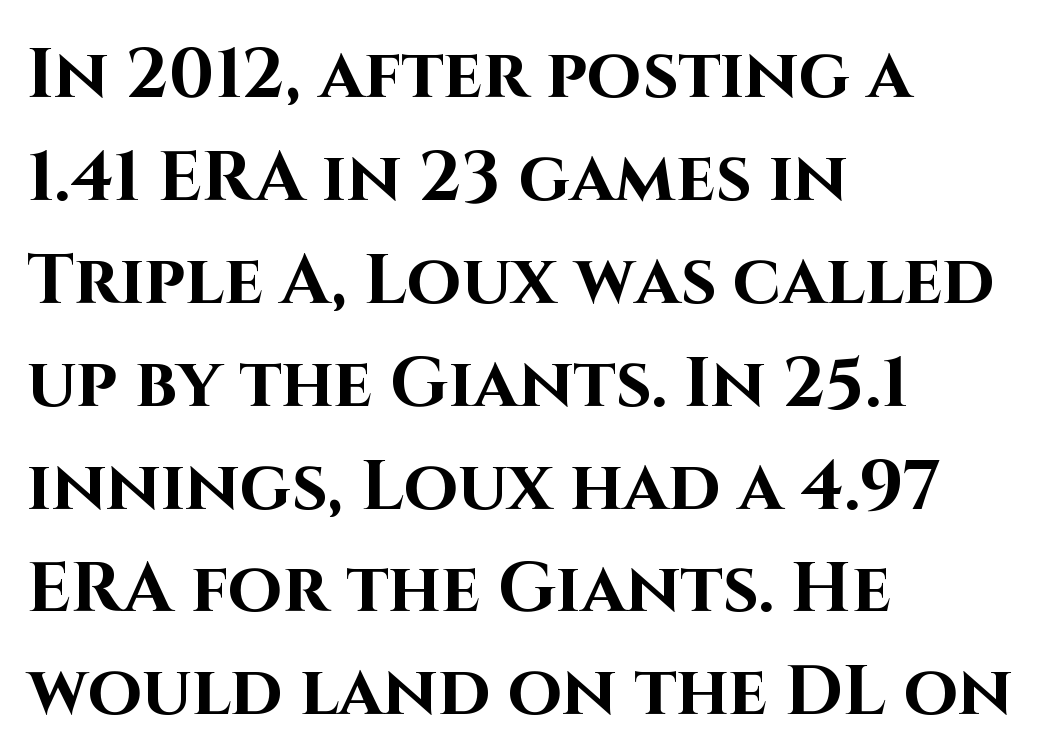
{"serif": "no", "italic": "no", "bold": "yes", "weight": "bold", "width": "normal", "stroke_contrast": "high", "x_height": "large", "monospaced": "no", "underline": "no", "align": "left", "line_spacing": "normal", "line_spacing_ratio": 1.47, "letter_spacing": "normal", "letter_spacing_em": 0.0, "glyph_px": 70}
